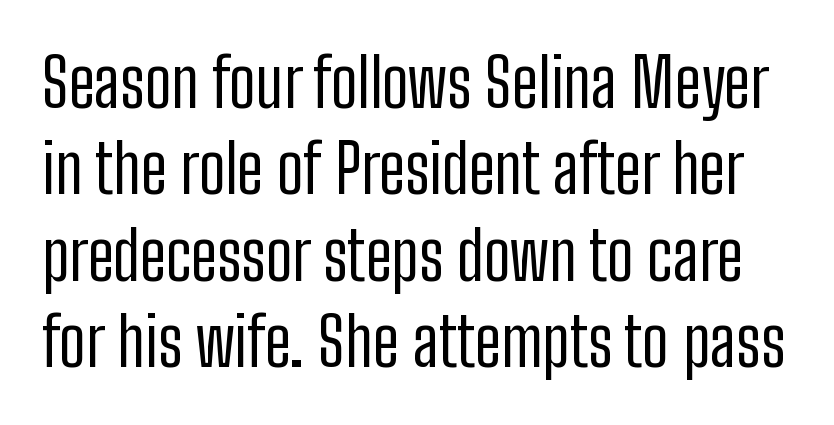
{"serif": "no", "italic": "no", "bold": "no", "weight": "regular", "width": "condensed", "stroke_contrast": "low", "x_height": "medium", "monospaced": "no", "underline": "no", "line_spacing": "normal", "line_spacing_ratio": 1.29, "letter_spacing": "normal", "letter_spacing_em": 0.0, "glyph_px": 67}
